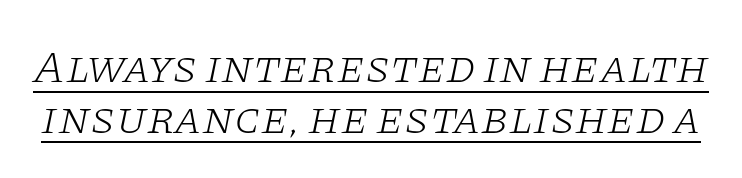
The image shows 46 px light, wide serif type, italic (leaning right); set tight line spacing (1.1x), normal letter spacing, underlined; low stroke contrast and a large x-height.
